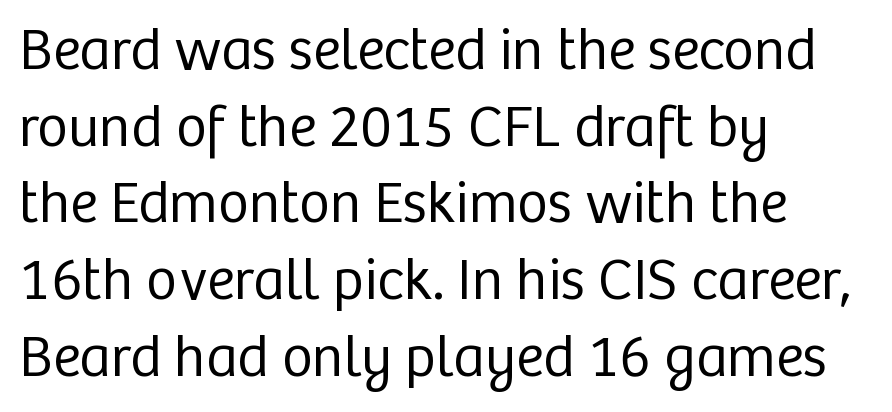
What kind of face is this? One without serifs — a sans. The designer left line spacing at the default. Descenders are the only things crossing below the line. The ragged edge is on the right, which tells us the setting is flush left. Think standard paragraph weight, or any step lighter than that.
